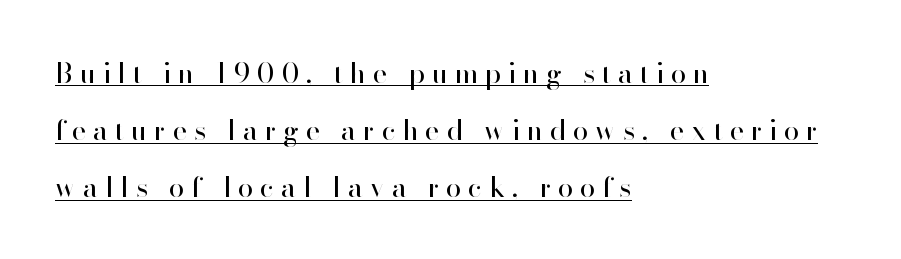
Q: Is the text bold? A: No.
Q: Is the text italic (slanted)? A: No, it is upright.
Q: Is the typeface a serif or a sans-serif typeface? A: Sans-serif.
Q: Is the text underlined? A: Yes.
Q: How is the paragraph aligned? A: Left-aligned.
Q: Is the spacing between letters normal or unusually wide? A: Unusually wide.
Q: Is the spacing between lines tight, normal or loose? A: Loose.
Q: Width (condensed, normal, or wide)? A: Normal.
Q: Stroke contrast? A: High.
Q: x-height? A: Small.
Q: Monospaced? A: No.
